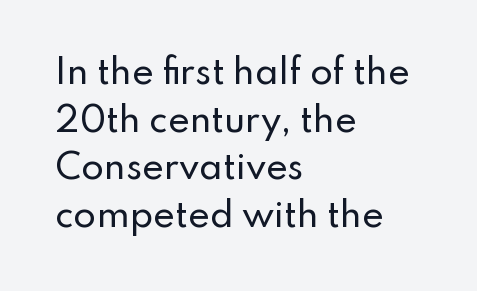
Q: Is the text italic (slanted)? A: No, it is upright.
Q: Is the typeface a serif or a sans-serif typeface? A: Sans-serif.
Q: Is the text underlined? A: No.
Q: How is the paragraph aligned? A: Left-aligned.
Q: Is the spacing between letters normal or unusually wide? A: Normal.
Q: Is the spacing between lines tight, normal or loose? A: Normal.
Q: Width (condensed, normal, or wide)? A: Normal.
Q: Stroke contrast? A: Low.
Q: x-height? A: Small.
Q: Monospaced? A: No.
